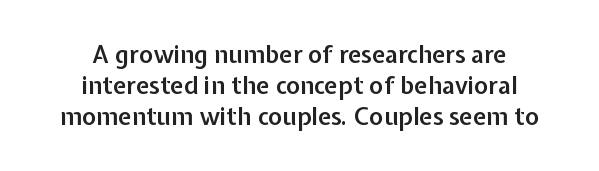
{"italic": "no", "bold": "semi", "underline": "no", "align": "center", "line_spacing": "normal", "line_spacing_ratio": 1.29, "letter_spacing": "normal", "letter_spacing_em": 0.0, "glyph_px": 24}
